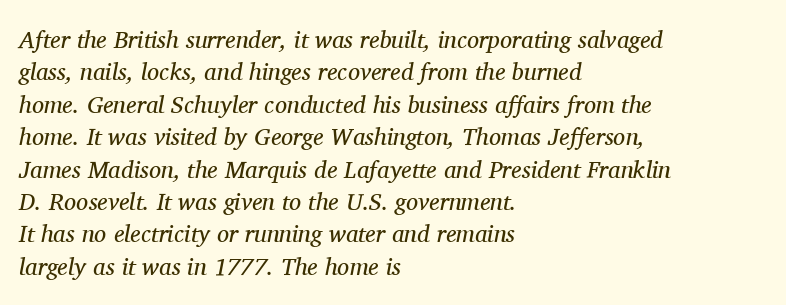
Q: Is the text bold? A: No.
Q: Is the text italic (slanted)? A: Yes, it leans right by about 11 degrees.
Q: Is the text underlined? A: No.
Q: How is the paragraph aligned? A: Left-aligned.
Q: Is the spacing between letters normal or unusually wide? A: Normal.
Q: Is the spacing between lines tight, normal or loose? A: Normal.
